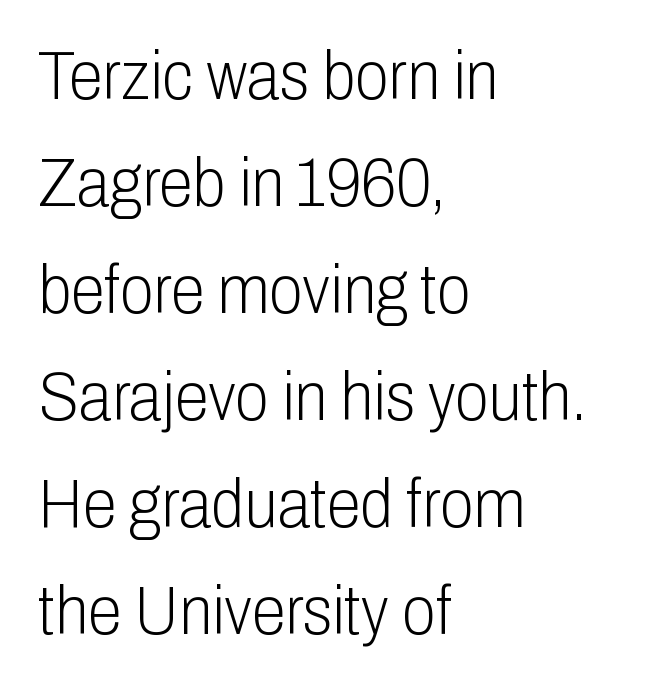
Q: Is the text bold? A: No.
Q: Is the text italic (slanted)? A: No, it is upright.
Q: Is the typeface a serif or a sans-serif typeface? A: Sans-serif.
Q: Is the text underlined? A: No.
Q: How is the paragraph aligned? A: Left-aligned.
Q: Is the spacing between letters normal or unusually wide? A: Normal.
Q: Is the spacing between lines tight, normal or loose? A: Normal.
Q: Width (condensed, normal, or wide)? A: Condensed.
Q: Stroke contrast? A: Low.
Q: x-height? A: Medium.
Q: Monospaced? A: No.
